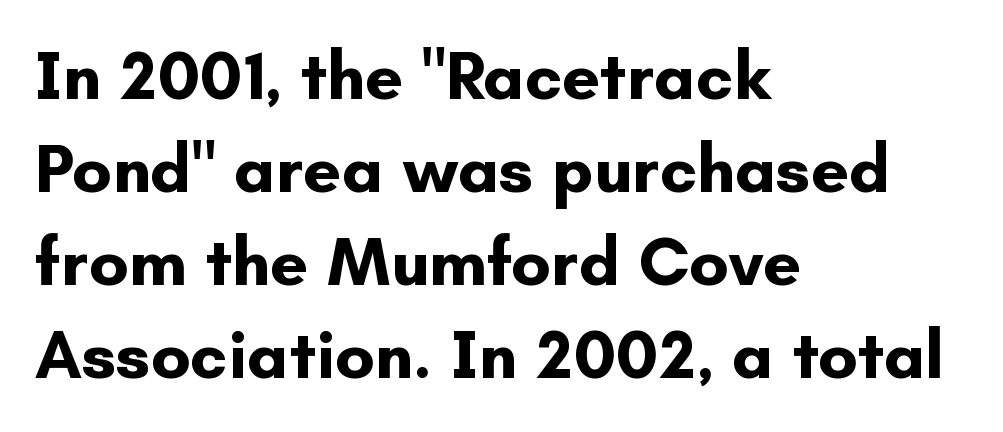
The image shows 68 px bold sans-serif type, upright; set left-aligned, normal line spacing (1.37x), normal letter spacing, not underlined; low stroke contrast and a small x-height.
